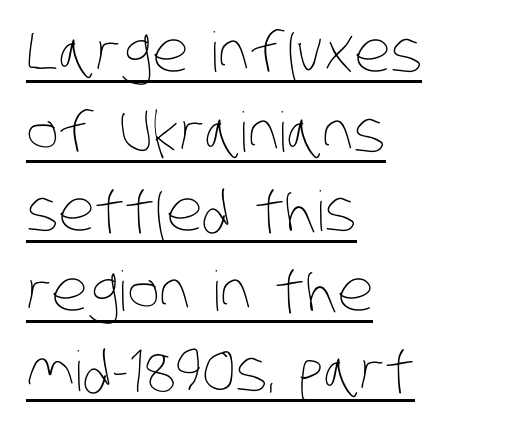
The image shows 55 px thin, condensed type; set left-aligned, normal line spacing (1.45x), normal letter spacing, underlined; low stroke contrast and a large x-height.
